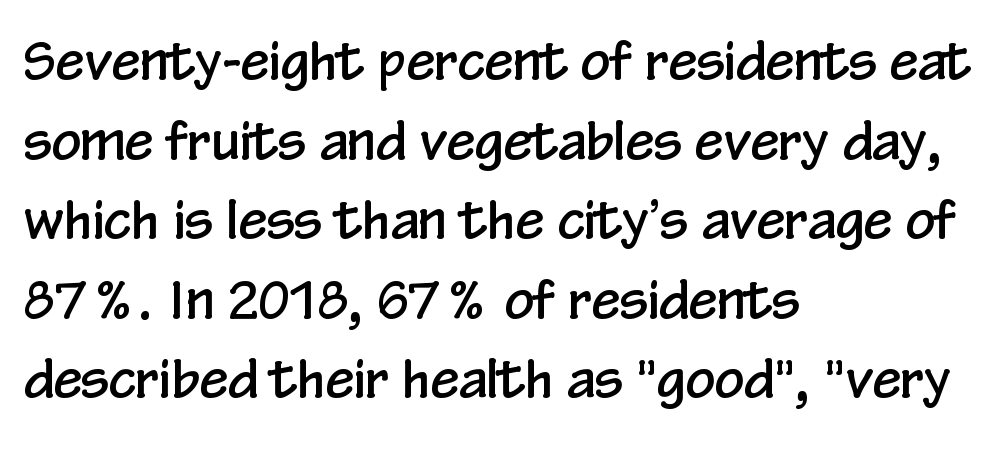
{"serif": "no", "italic": "no", "width": "condensed", "stroke_contrast": "low", "x_height": "medium", "monospaced": "no", "underline": "no", "align": "left", "line_spacing": "normal", "line_spacing_ratio": 1.53, "letter_spacing": "normal", "letter_spacing_em": 0.0, "glyph_px": 52}
